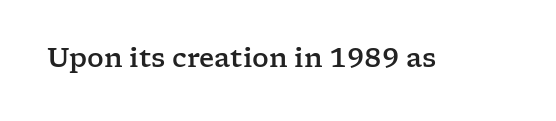
The image shows 26 px text type, upright; set normal letter spacing, not underlined.
